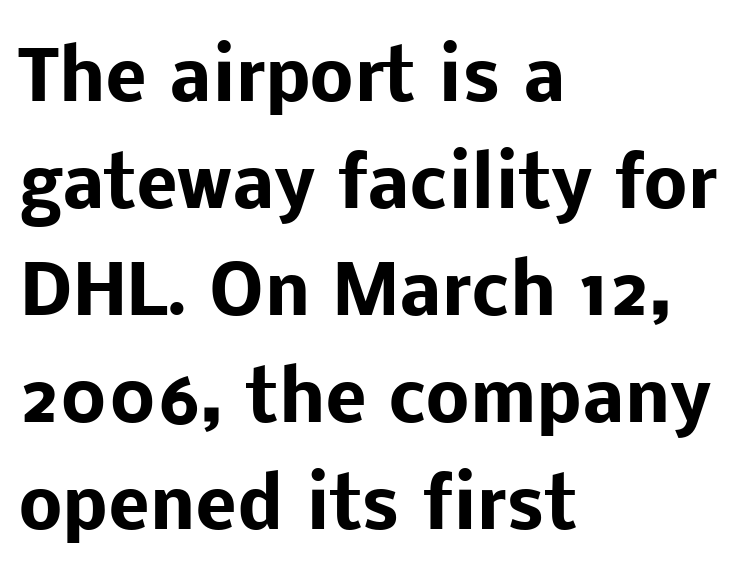
Q: Is the text bold? A: Yes.
Q: Is the text italic (slanted)? A: No, it is upright.
Q: Is the typeface a serif or a sans-serif typeface? A: Sans-serif.
Q: Is the text underlined? A: No.
Q: How is the paragraph aligned? A: Left-aligned.
Q: Is the spacing between letters normal or unusually wide? A: Normal.
Q: Is the spacing between lines tight, normal or loose? A: Normal.
Q: Width (condensed, normal, or wide)? A: Normal.
Q: Stroke contrast? A: Low.
Q: x-height? A: Medium.
Q: Monospaced? A: No.
